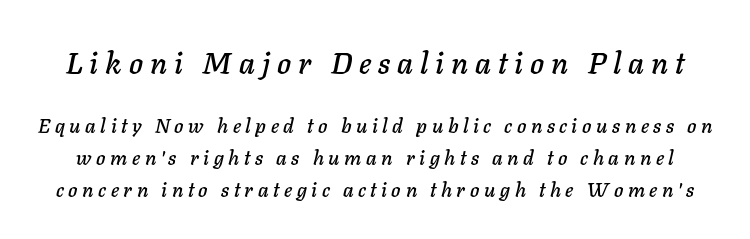
Q: Is the text italic (slanted)? A: Yes, it leans right by about 11 degrees.
Q: Is the text underlined? A: No.
Q: Is the spacing between letters normal or unusually wide? A: Unusually wide.
Q: Is the spacing between lines tight, normal or loose? A: Normal.
Q: Which block of text is set in a larger size, the first (top) or the second (bottom)? A: The first (top) one.
Q: Width (condensed, normal, or wide)? A: Normal.
Q: Stroke contrast? A: Low.
Q: x-height? A: Medium.
Q: Monospaced? A: No.
